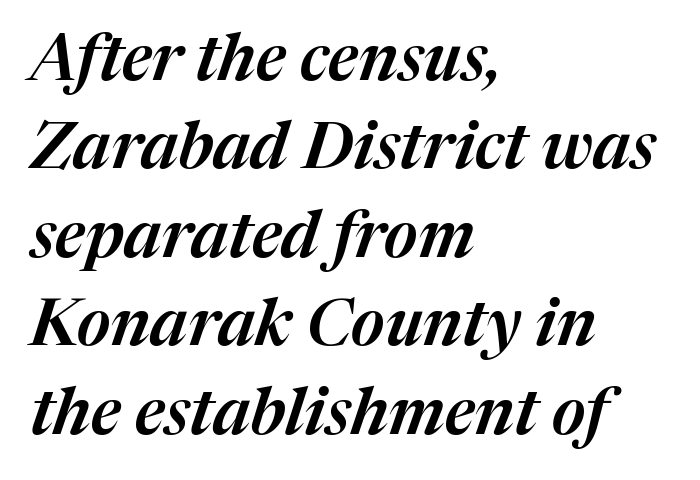
The image shows 65 px text type, italic (leaning right); set left-aligned, normal line spacing (1.36x), normal letter spacing, not underlined; medium stroke contrast and a medium x-height.
